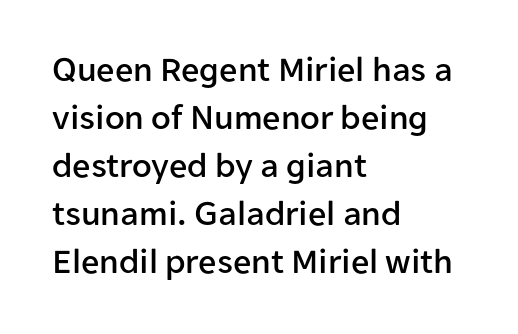
Just letters on the line, the space beneath them empty. This is roman type, the default non-slanted kind. Looks like regular typesetting: each glyph gets only the width it needs. Short note: letters normally spaced. This sample is left-justified, so line endings fall wherever the words run out. Vertical spacing — default.
